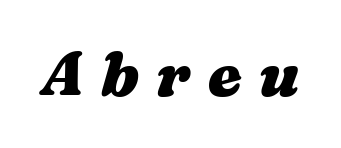
The image shows 61 px heavy, wide type, italic (leaning right); set unusually wide letter spacing (+0.28 em), not underlined; medium stroke contrast and a medium x-height.
